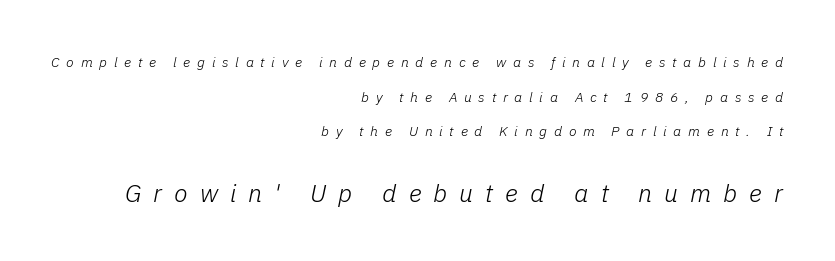
{"italic": "yes", "lean": "right", "slant_degrees": 11, "bold": "no", "underline": "no", "align": "right", "line_spacing": "loose", "line_spacing_ratio": 2.47, "letter_spacing": "wide", "letter_spacing_em": 0.48, "larger_block": "second", "size_ratio": 1.79, "glyph_px": 25}
